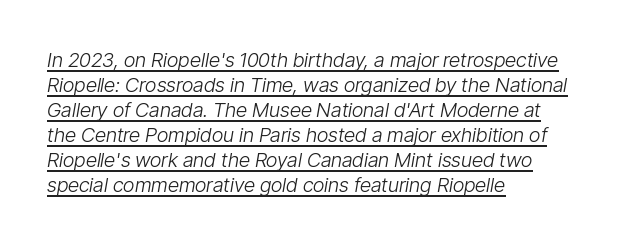
Q: Is the text bold? A: No.
Q: Is the text italic (slanted)? A: Yes, it leans right by about 9 degrees.
Q: Is the text underlined? A: Yes.
Q: How is the paragraph aligned? A: Left-aligned.
Q: Is the spacing between letters normal or unusually wide? A: Normal.
Q: Is the spacing between lines tight, normal or loose? A: Normal.
